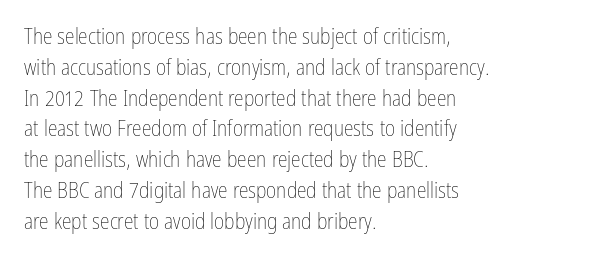
{"italic": "no", "bold": "no", "underline": "no", "align": "left", "line_spacing": "normal", "line_spacing_ratio": 1.4, "letter_spacing": "normal", "letter_spacing_em": 0.0, "glyph_px": 22}
